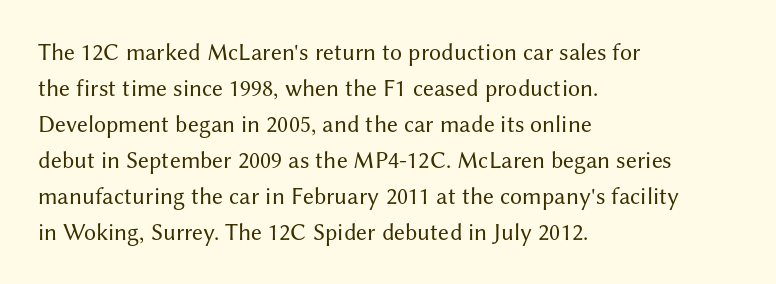
{"italic": "no", "bold": "no", "underline": "no", "align": "left", "line_spacing": "normal", "line_spacing_ratio": 1.5, "letter_spacing": "normal", "letter_spacing_em": 0.0, "glyph_px": 24}
